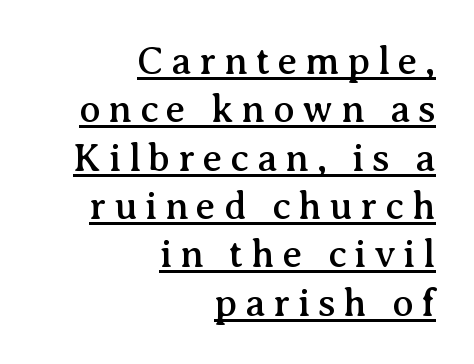
Looks like someone drew a line under every word here. Each letter keeps its own natural width here, so spacing adapts to shape. The gaps between neighbouring characters are conspicuously large. Posture: vertical. The paragraph has a hard right edge and a soft left edge. Typographically, this falls in the serif category.
